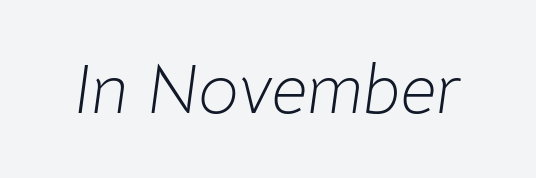
The typography opts for an oblique posture over an upright one. The horizontal fit of the characters is conventional and even. Stroke thickness stays within the range of a standard reading face or lighter. Do the characters align in a grid? No, the font is proportional. The baseline area is clear.
